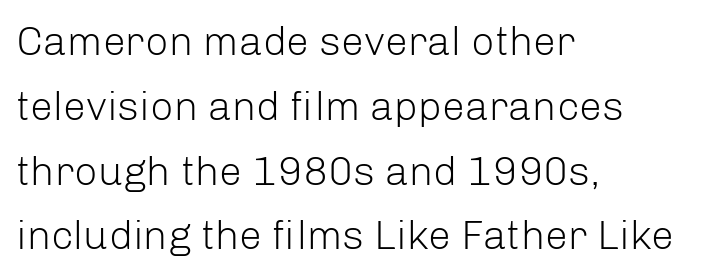
The image shows 41 px light sans-serif type, upright; set left-aligned, normal line spacing (1.58x), normal letter spacing, not underlined; low stroke contrast and a medium x-height.
